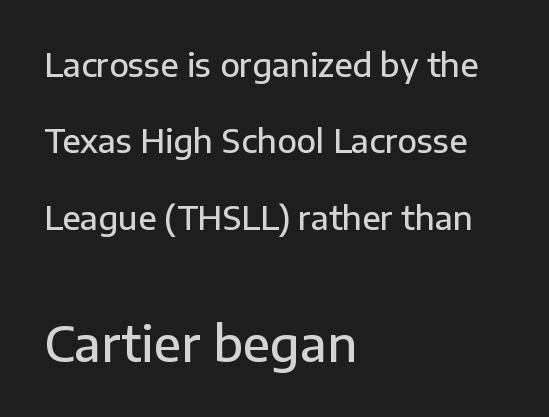
The image shows 48 px semibold sans-serif type, upright; set left-aligned, loose line spacing (2.39x), normal letter spacing, not underlined; the second (bottom) block is 1.5x larger; low stroke contrast and a medium x-height.
